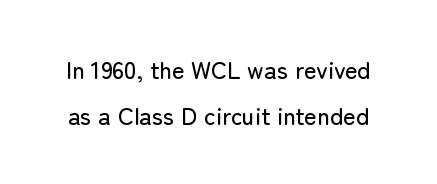
This sample trades compactness for vertical openness between lines. Italic? Not at all — the glyphs are vertical. There is no visible air inserted between adjacent glyphs. The string is rendered with underlining switched off.
